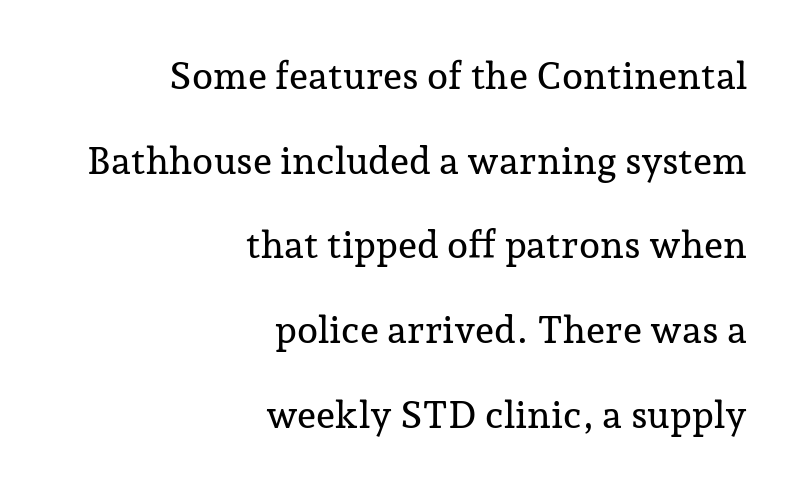
The image shows 38 px serif type, upright; set right-aligned, loose line spacing (2.23x), normal letter spacing, not underlined; low stroke contrast and a medium x-height.
